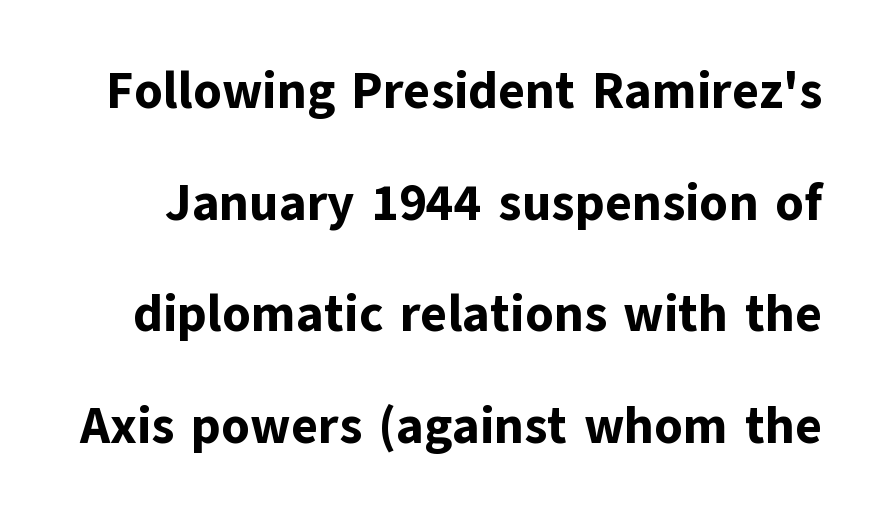
{"serif": "no", "italic": "no", "bold": "yes", "weight": "bold", "width": "normal", "stroke_contrast": "low", "x_height": "medium", "monospaced": "no", "underline": "no", "line_spacing": "loose", "line_spacing_ratio": 2.19, "letter_spacing": "normal", "letter_spacing_em": 0.0, "glyph_px": 51}
